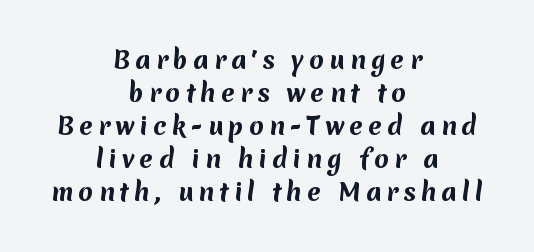
Someone cranked the tracking dial way up on this one. Underlining? Definitely not there. Students, observe: this is what conventionally led text looks like. Leftover space on each line is divided equally before and after the words. The strokes are fattened all the way to bold.
